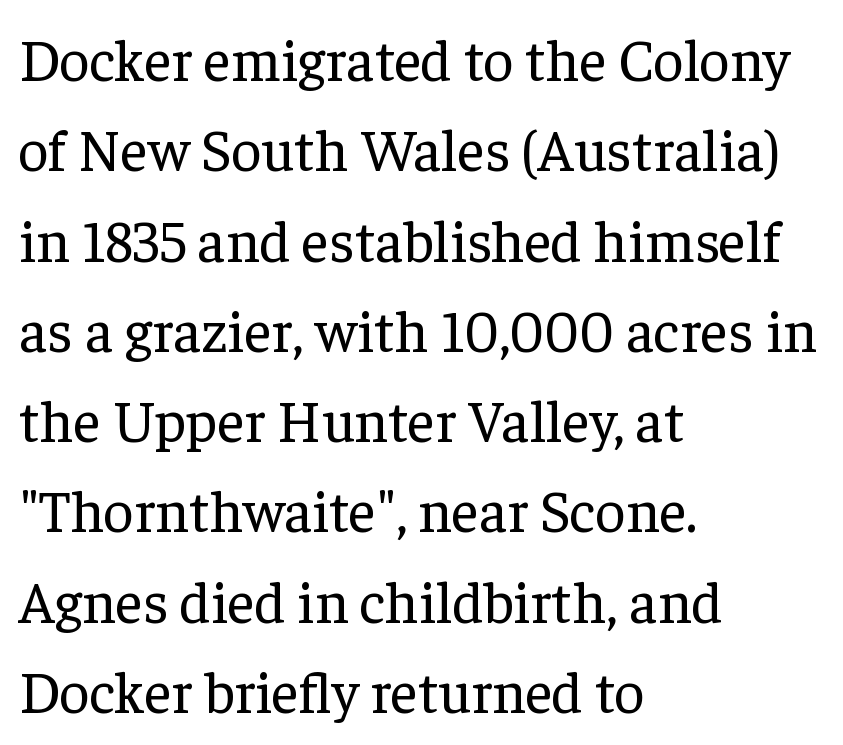
Tall strokes in this sample are plumb rather than angled. Regarding serifs, this sample has them. Default kerning and tracking; the words read as compact shapes. The paragraph shown leans on its left margin. Weight: regular or lighter. The space directly below the letters is spotless.
